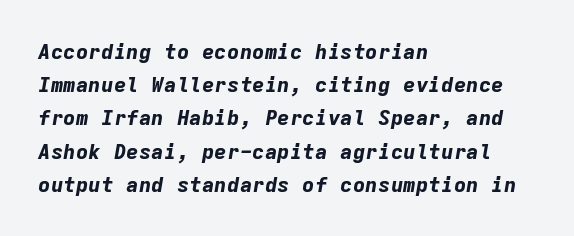
The image shows 21 px bold type, italic (leaning right); set left-aligned, normal line spacing (1.58x), normal letter spacing, not underlined.
